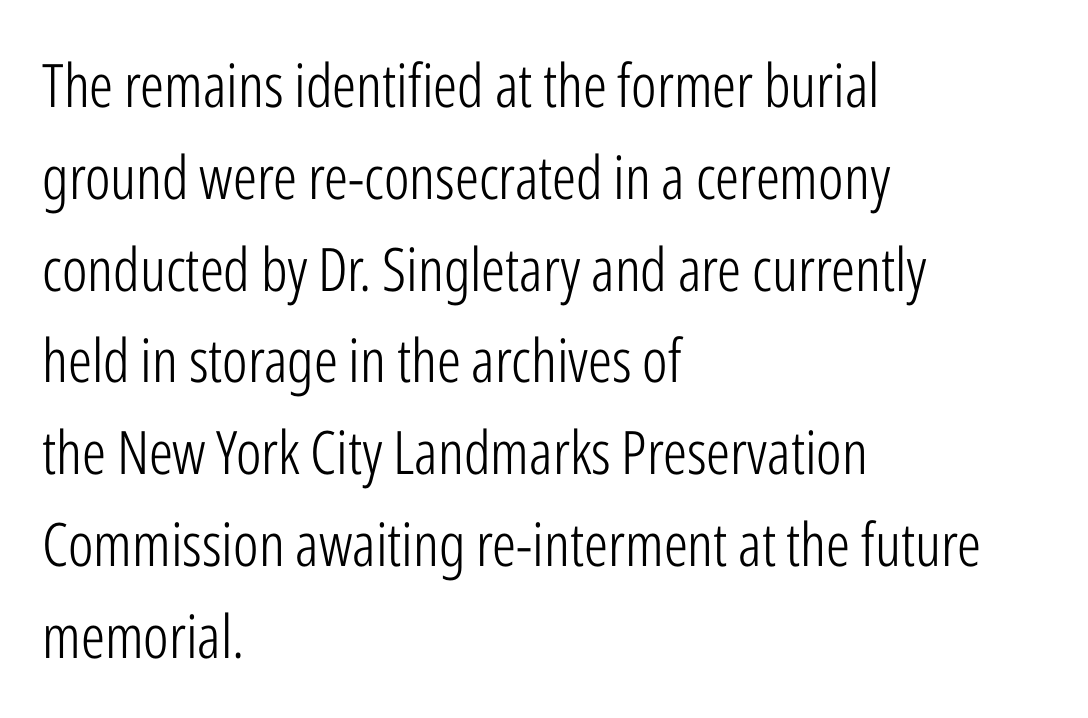
{"serif": "no", "italic": "no", "bold": "no", "weight": "light", "width": "condensed", "stroke_contrast": "low", "x_height": "medium", "monospaced": "no", "underline": "no", "align": "left", "line_spacing": "normal", "line_spacing_ratio": 1.53, "letter_spacing": "normal", "letter_spacing_em": 0.0, "glyph_px": 60}
